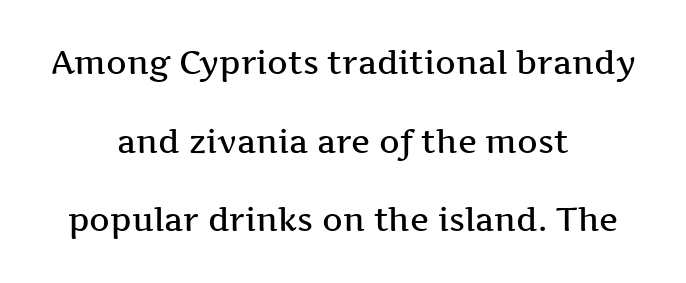
Q: Is the text bold? A: Semi-bold.
Q: Is the text italic (slanted)? A: No, it is upright.
Q: Is the typeface a serif or a sans-serif typeface? A: Serif.
Q: Is the text underlined? A: No.
Q: How is the paragraph aligned? A: Centered.
Q: Is the spacing between letters normal or unusually wide? A: Normal.
Q: Is the spacing between lines tight, normal or loose? A: Loose.
Q: Width (condensed, normal, or wide)? A: Wide.
Q: Stroke contrast? A: Medium.
Q: x-height? A: Medium.
Q: Monospaced? A: No.
